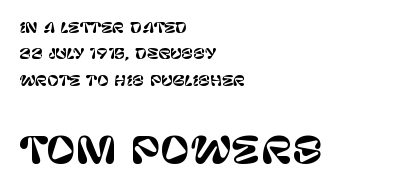
Q: Is the text italic (slanted)? A: Yes.
Q: Is the typeface a serif or a sans-serif typeface? A: Sans-serif.
Q: Is the text underlined? A: No.
Q: How is the paragraph aligned? A: Left-aligned.
Q: Is the spacing between letters normal or unusually wide? A: Normal.
Q: Which block of text is set in a larger size, the first (top) or the second (bottom)? A: The second (bottom) one.
Q: Width (condensed, normal, or wide)? A: Normal.
Q: Stroke contrast? A: Low.
Q: x-height? A: Large.
Q: Monospaced? A: No.
